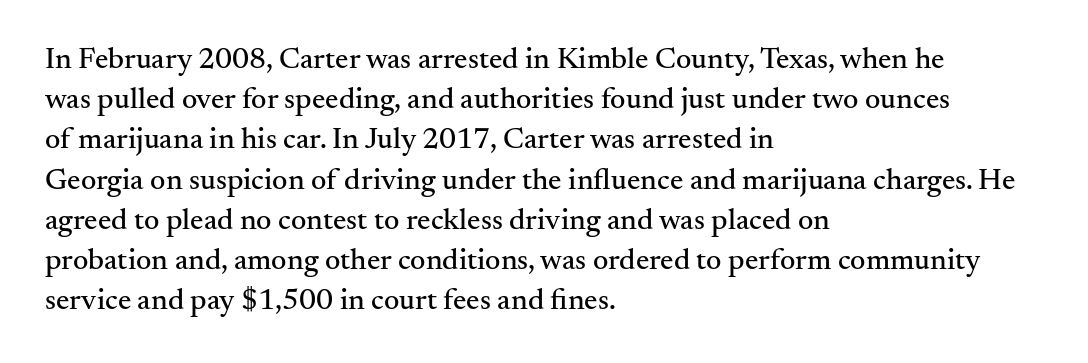
Q: Is the text italic (slanted)? A: No, it is upright.
Q: Is the typeface a serif or a sans-serif typeface? A: Serif.
Q: Is the text underlined? A: No.
Q: How is the paragraph aligned? A: Left-aligned.
Q: Is the spacing between letters normal or unusually wide? A: Normal.
Q: Is the spacing between lines tight, normal or loose? A: Normal.
Q: Width (condensed, normal, or wide)? A: Normal.
Q: Stroke contrast? A: Medium.
Q: x-height? A: Small.
Q: Monospaced? A: No.
